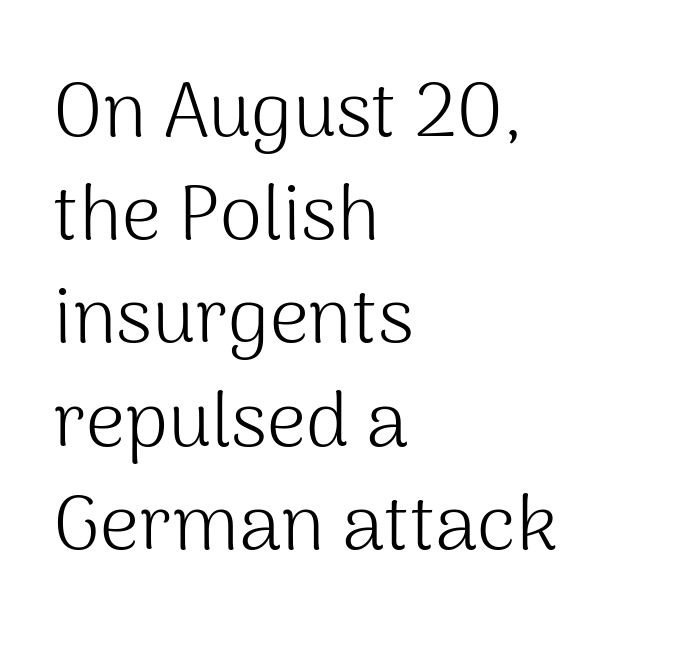
This sample has the flowing, uneven cadence of proportional lettering. The horizontal fit of the characters is conventional and even. The face looks like a standard text weight, possibly lighter. The specimen omits any rule beneath the text block's lines.
